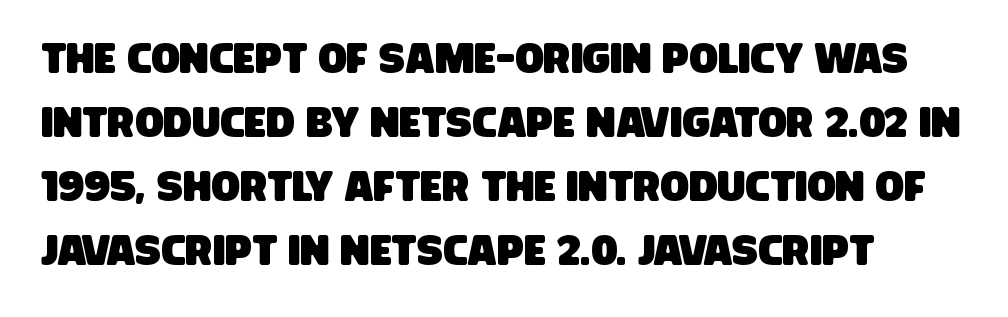
The image shows 42 px condensed sans-serif type; set left-aligned, normal line spacing (1.52x), normal letter spacing, not underlined; low stroke contrast and a large x-height.
